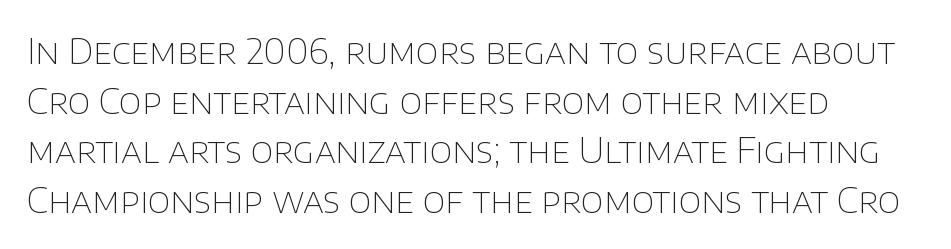
The image shows 35 px thin sans-serif type, upright; set left-aligned, normal line spacing (1.42x), normal letter spacing, not underlined; low stroke contrast and a large x-height.
